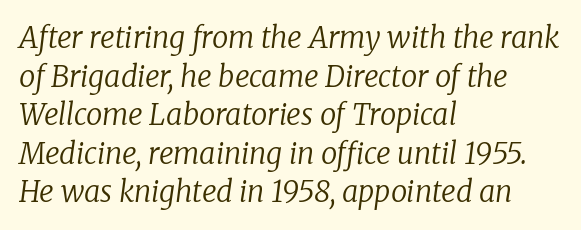
The designer left line spacing at the default. The text carries the slant typical of an italic or oblique font. Varying glyph widths throughout — classic text-font behaviour. The passage shown is not bold in any degree.
